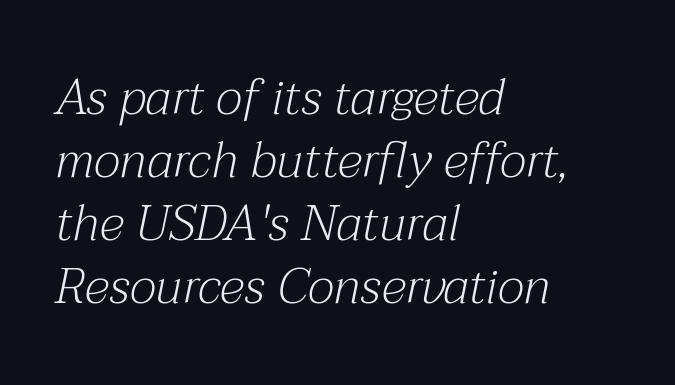
In terms of letterform style, serifs are clearly present. Clear beneath every line of the passage. Tracking here is standard; glyphs follow each other at the usual distance. Is this a fixed-width face? No — the glyphs have proportional, varying widths. Students, observe: this is what conventionally led text looks like. The lines in this sample share a left origin and differ only in where they stop.
